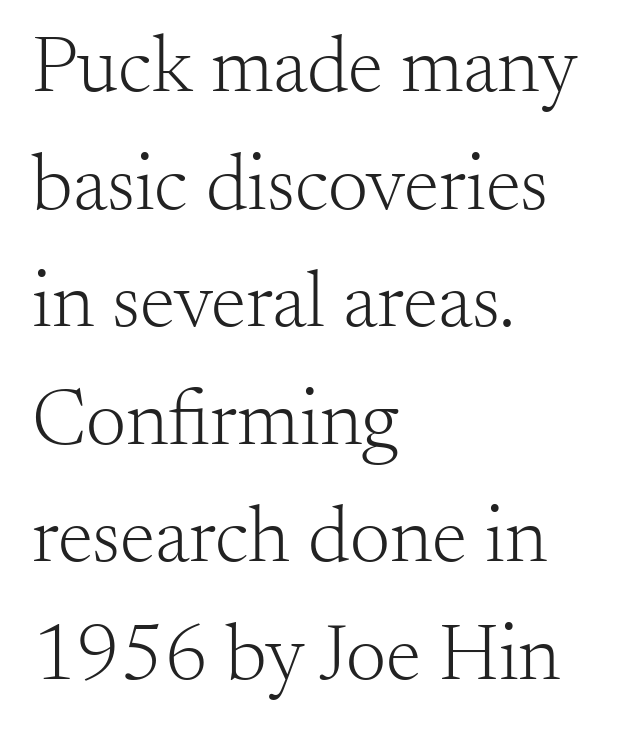
Q: Is the text bold? A: No.
Q: Is the text italic (slanted)? A: No, it is upright.
Q: Is the typeface a serif or a sans-serif typeface? A: Serif.
Q: Is the text underlined? A: No.
Q: How is the paragraph aligned? A: Left-aligned.
Q: Is the spacing between letters normal or unusually wide? A: Normal.
Q: Is the spacing between lines tight, normal or loose? A: Normal.
Q: Width (condensed, normal, or wide)? A: Normal.
Q: Stroke contrast? A: Medium.
Q: x-height? A: Small.
Q: Monospaced? A: No.
